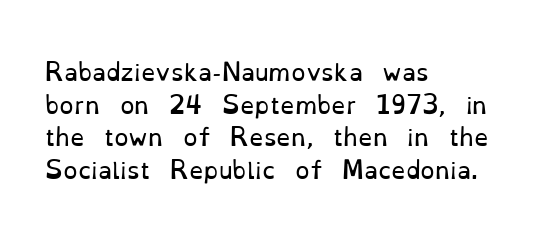
Characters follow at the spacing the type designer built in. The letterforms sit at book weight or below. Rendered with straight, roman letterforms. The rows are spaced the way most documents space them. The strip under each line holds only bare page.
